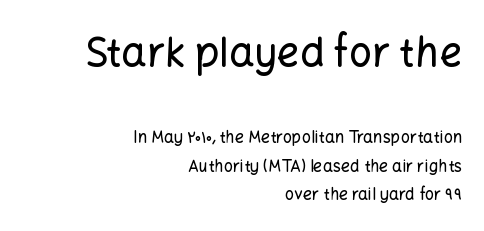
Q: Is the text italic (slanted)? A: No, it is upright.
Q: Is the typeface a serif or a sans-serif typeface? A: Sans-serif.
Q: Is the text underlined? A: No.
Q: How is the paragraph aligned? A: Right-aligned.
Q: Is the spacing between letters normal or unusually wide? A: Normal.
Q: Which block of text is set in a larger size, the first (top) or the second (bottom)? A: The first (top) one.
Q: Width (condensed, normal, or wide)? A: Normal.
Q: Stroke contrast? A: Low.
Q: x-height? A: Medium.
Q: Monospaced? A: No.
